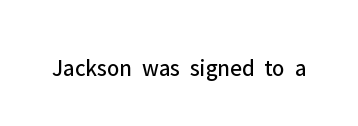
{"italic": "no", "bold": "no", "underline": "no", "letter_spacing": "normal", "letter_spacing_em": 0.0, "glyph_px": 24}
